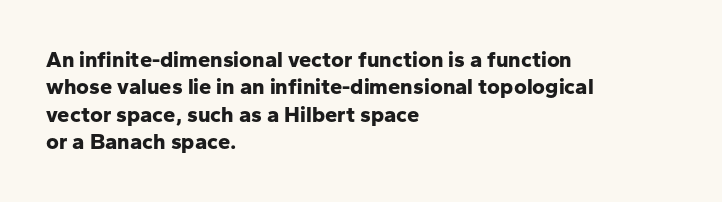
Only glyphs here, with clear space below each row. The type sits square on the baseline with zero lean. Short note: letters normally spaced. Summary of vertical rhythm: regular, with standard interline spacing. Thick stems and heavy bowls — unmistakably bold. Short and long lines alike share a common starting point at left.
